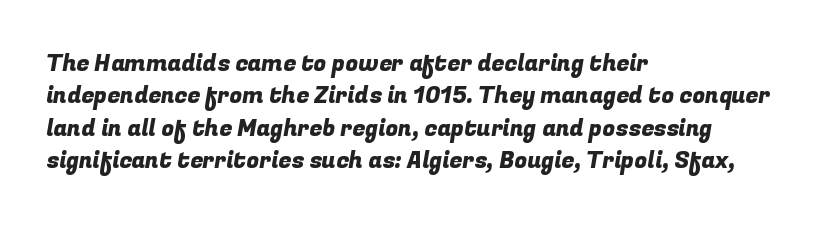
Nobody touched the tracking dial on this one. Any mark beneath the type? The region is blank. Quick note: interline space is typical. The lines in this sample share a left origin and differ only in where they stop.
